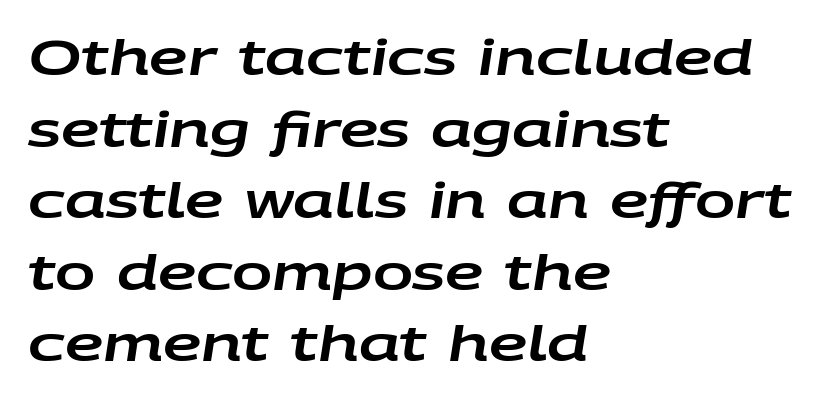
Is this a fixed-width face? No — the glyphs have proportional, varying widths. Nobody drew a line under any word here. This sample uses an oblique cut, with every glyph tilted off the vertical. Horizontal bands of white between lines are of average thickness. Typeset ragged right — the left edge is the straight one.
